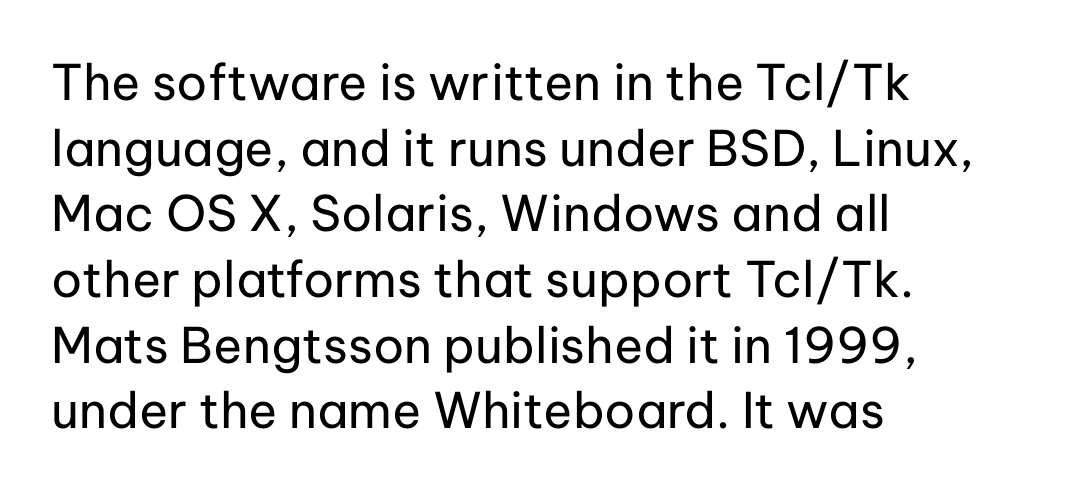
The image shows 49 px regular-weight sans-serif type, upright; set left-aligned, normal line spacing (1.34x), normal letter spacing, not underlined; low stroke contrast and a medium x-height.
